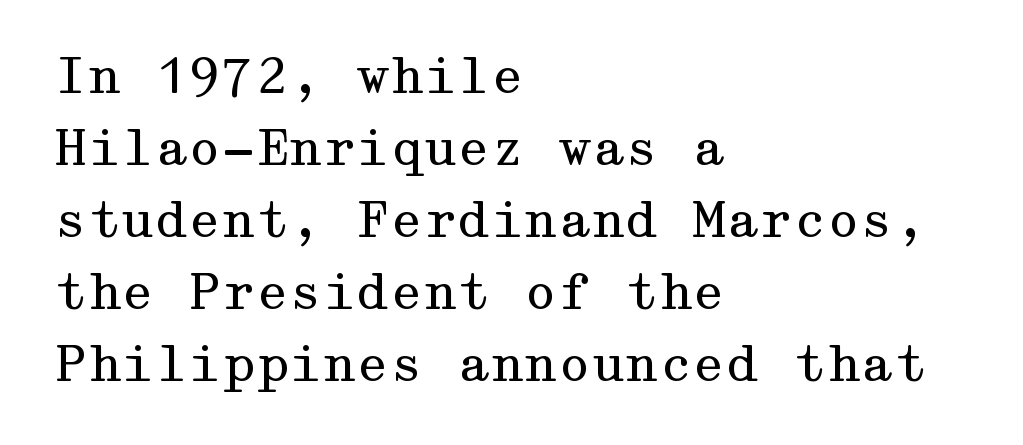
Typeset ragged right — the left edge is the straight one. The strokes are not fattened; the text isn't bold. The passage shown is not underscored anywhere. Baseline-to-baseline distance is the conventional proportion of letter height. This sample uses an upright cut, with every glyph sitting square on the baseline.
